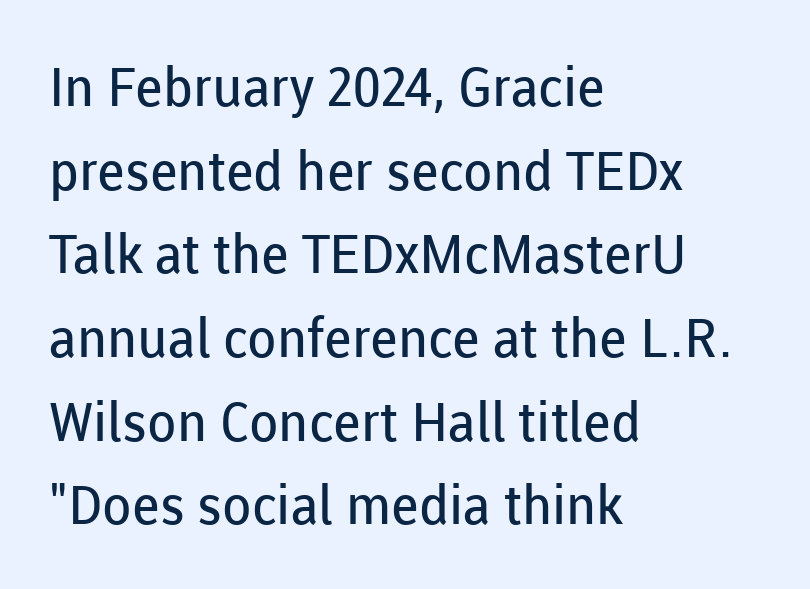
The baseline area is clear. Horizontal alignment here is leftward, the default for most running prose. Note: no serifs on the glyphs. Does extra space separate the letters? No, they use regular spacing. The passage shown is typed in a proportional face where columns would drift.
